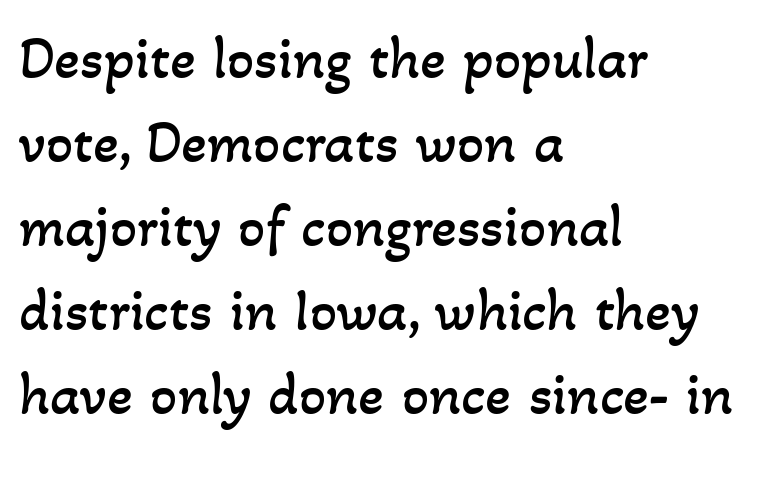
The image shows 60 px regular-weight type; set left-aligned, normal line spacing (1.4x), normal letter spacing, not underlined; low stroke contrast and a small x-height.
